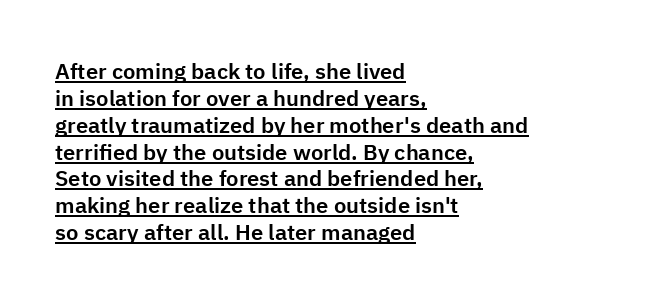
Honestly, the underline is the first thing you notice here. Glyph-to-glyph distance matches everyday printed text. The lines in this sample share a left origin and differ only in where they stop. Unlike italic type, these characters show no tilt at all.
